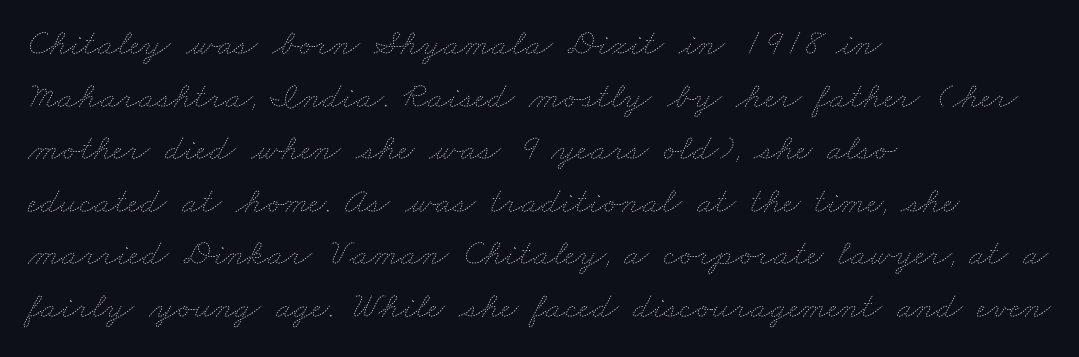
{"bold": "no", "weight": "thin", "width": "wide", "stroke_contrast": "low", "x_height": "small", "monospaced": "no", "underline": "no", "align": "left", "line_spacing": "normal", "line_spacing_ratio": 1.42, "letter_spacing": "normal", "letter_spacing_em": 0.0, "glyph_px": 37}
